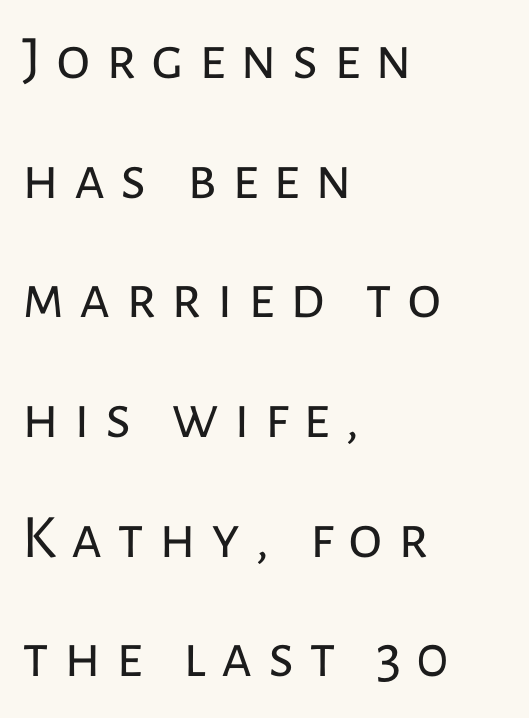
{"serif": "no", "italic": "no", "bold": "no", "weight": "regular", "width": "normal", "stroke_contrast": "low", "x_height": "medium", "monospaced": "no", "underline": "no", "align": "left", "line_spacing": "loose", "line_spacing_ratio": 1.93, "letter_spacing": "wide", "letter_spacing_em": 0.24, "glyph_px": 62}
